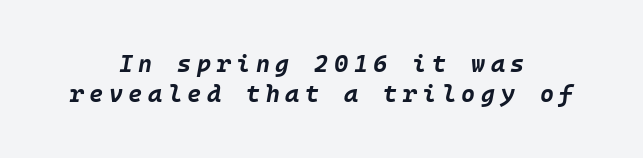
Words float on clear page, feet unadorned. The lines in this sample share a center point and differ in where they start and stop. Observe the lean: these are italic letterforms. Students, this is bold: see how much ink each stroke carries.
